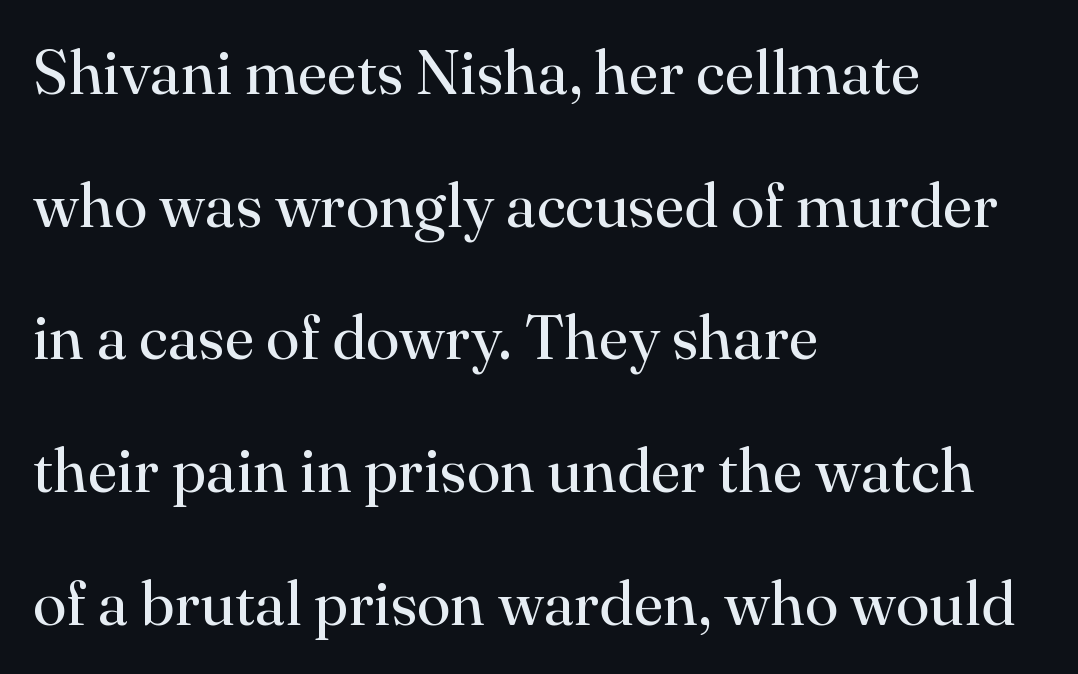
{"serif": "yes", "italic": "no", "bold": "no", "weight": "regular", "width": "normal", "stroke_contrast": "high", "x_height": "small", "monospaced": "no", "underline": "no", "align": "left", "line_spacing": "loose", "line_spacing_ratio": 2.14, "letter_spacing": "normal", "letter_spacing_em": 0.0, "glyph_px": 62}
